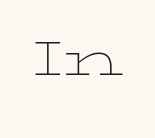
{"italic": "no", "bold": "no", "weight": "thin", "width": "wide", "stroke_contrast": "low", "x_height": "medium", "monospaced": "no", "underline": "no", "letter_spacing": "normal", "letter_spacing_em": 0.0, "glyph_px": 63}
